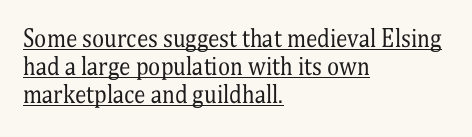
Q: Is the text bold? A: No.
Q: Is the text italic (slanted)? A: No, it is upright.
Q: Is the text underlined? A: Yes.
Q: How is the paragraph aligned? A: Left-aligned.
Q: Is the spacing between letters normal or unusually wide? A: Normal.
